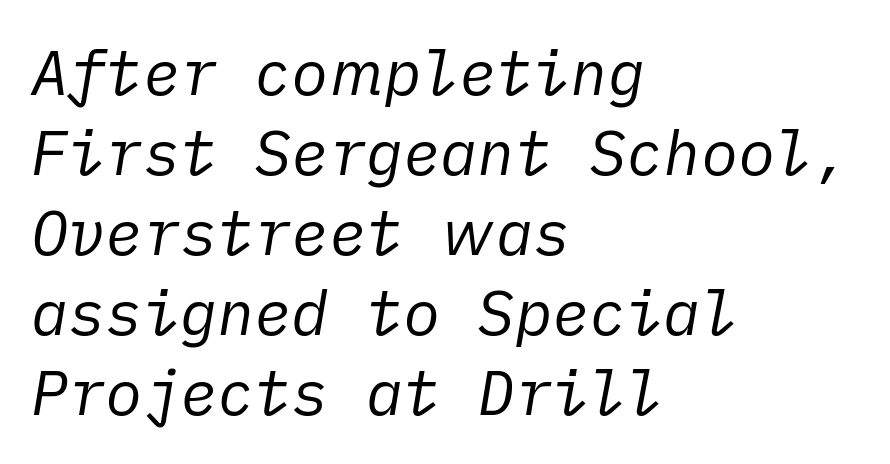
Q: Is the text bold? A: No.
Q: Is the text italic (slanted)? A: Yes, it leans right by about 10 degrees.
Q: Is the text underlined? A: No.
Q: How is the paragraph aligned? A: Left-aligned.
Q: Is the spacing between letters normal or unusually wide? A: Normal.
Q: Is the spacing between lines tight, normal or loose? A: Normal.
Q: Width (condensed, normal, or wide)? A: Normal.
Q: Stroke contrast? A: Low.
Q: x-height? A: Medium.
